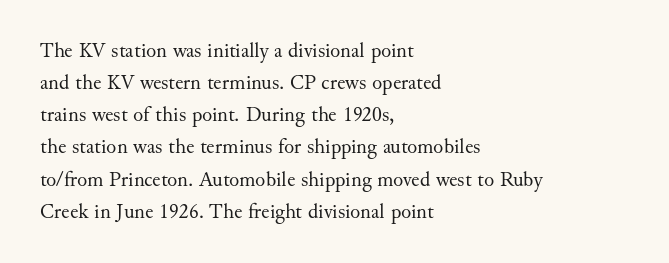
Q: Is the text bold? A: No.
Q: Is the text italic (slanted)? A: No, it is upright.
Q: Is the text underlined? A: No.
Q: How is the paragraph aligned? A: Left-aligned.
Q: Is the spacing between letters normal or unusually wide? A: Normal.
Q: Is the spacing between lines tight, normal or loose? A: Normal.
